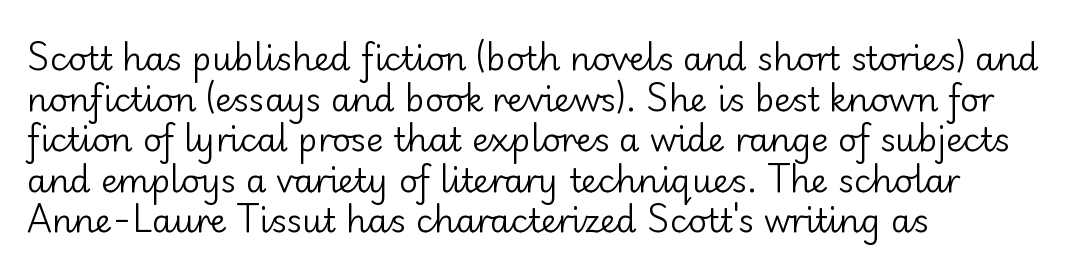
Q: Is the text bold? A: No.
Q: Is the text italic (slanted)? A: No, it is upright.
Q: Is the typeface a serif or a sans-serif typeface? A: Sans-serif.
Q: Is the text underlined? A: No.
Q: How is the paragraph aligned? A: Left-aligned.
Q: Is the spacing between letters normal or unusually wide? A: Normal.
Q: Width (condensed, normal, or wide)? A: Normal.
Q: Stroke contrast? A: Low.
Q: x-height? A: Small.
Q: Monospaced? A: No.
